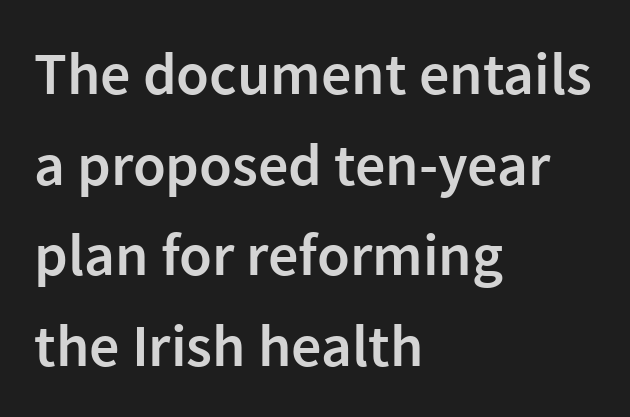
{"serif": "no", "italic": "no", "bold": "semi", "weight": "semibold", "width": "normal", "x_height": "medium", "monospaced": "no", "underline": "no", "align": "left", "line_spacing": "normal", "line_spacing_ratio": 1.51, "letter_spacing": "normal", "letter_spacing_em": 0.0, "glyph_px": 60}
